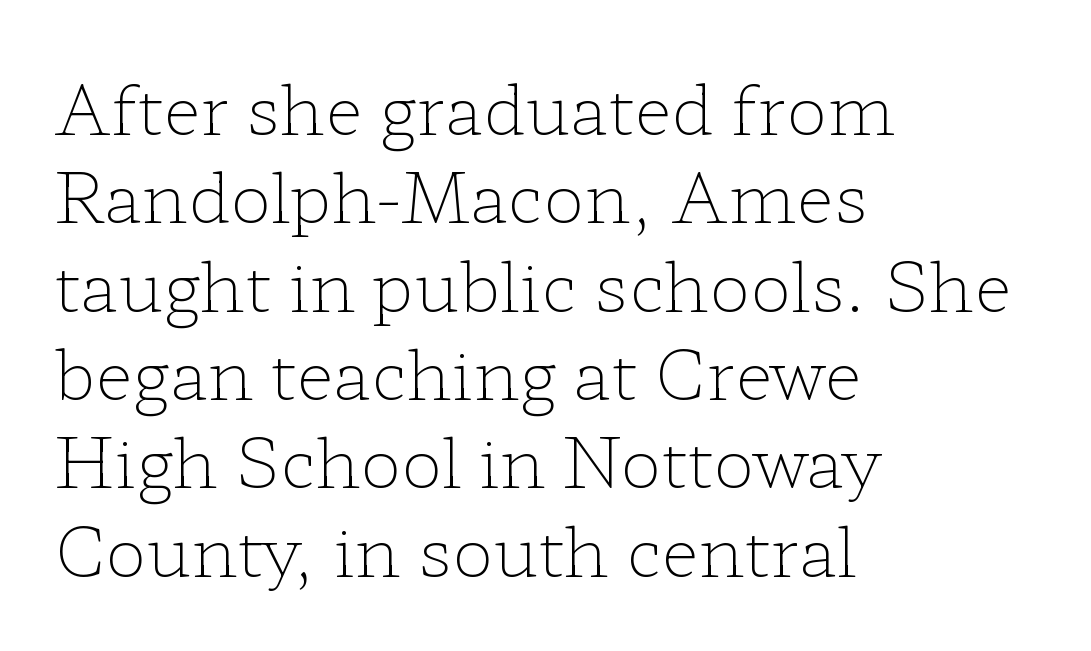
{"serif": "yes", "italic": "no", "bold": "no", "weight": "light", "width": "wide", "stroke_contrast": "low", "x_height": "medium", "monospaced": "no", "underline": "no", "align": "left", "line_spacing": "normal", "line_spacing_ratio": 1.28, "letter_spacing": "normal", "letter_spacing_em": 0.0, "glyph_px": 69}
